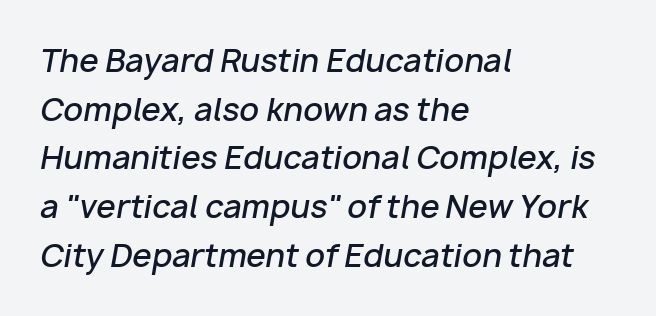
The image shows 31 px semibold type, italic (leaning right); set left-aligned, normal line spacing (1.57x), normal letter spacing, not underlined; low stroke contrast and a medium x-height.
